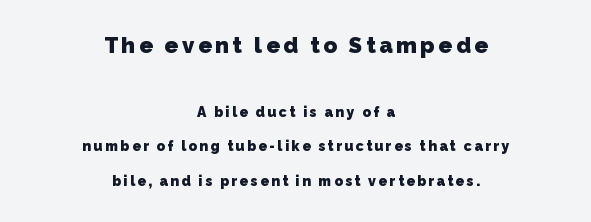
{"bold": "yes", "underline": "no", "align": "center", "line_spacing": "loose", "line_spacing_ratio": 2.44, "larger_block": "first", "size_ratio": 1.57, "glyph_px": 22}
